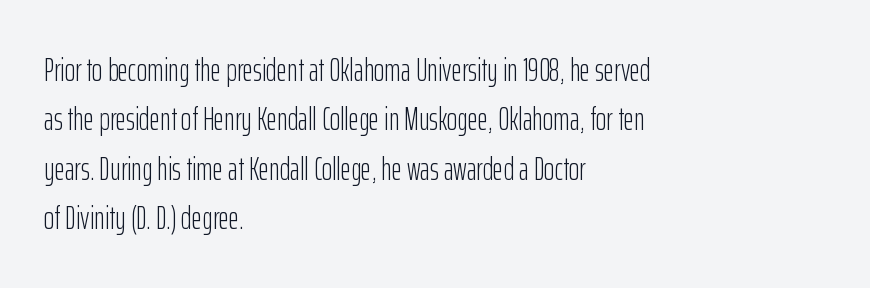
In terms of letterform style, serifs are entirely absent. The face used here is proportionally spaced, like ordinary book or web type. The letters look calm and open, with moderate or lighter stems. The gaps between neighbouring characters are ordinary and unremarkable. The paragraph shown leans on its left margin.
